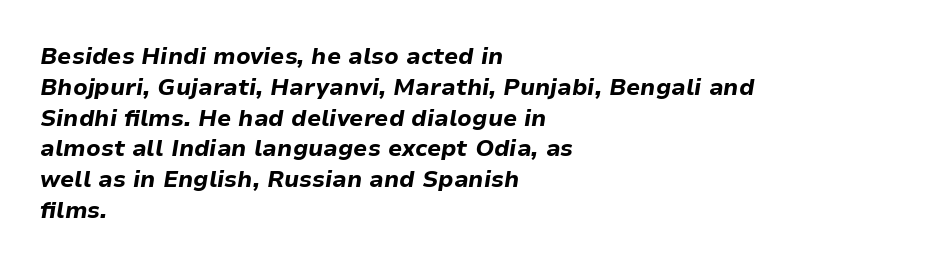
{"italic": "yes", "lean": "right", "slant_degrees": 9, "bold": "yes", "underline": "no", "align": "left", "line_spacing": "normal", "line_spacing_ratio": 1.34, "letter_spacing": "normal", "letter_spacing_em": 0.0, "glyph_px": 23}
